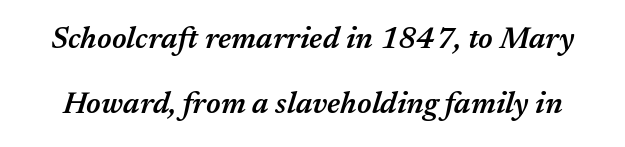
Q: Is the text bold? A: Semi-bold.
Q: Is the text italic (slanted)? A: Yes, it leans right by about 17 degrees.
Q: Is the text underlined? A: No.
Q: Is the spacing between letters normal or unusually wide? A: Normal.
Q: Is the spacing between lines tight, normal or loose? A: Loose.
Q: Width (condensed, normal, or wide)? A: Normal.
Q: Stroke contrast? A: Medium.
Q: x-height? A: Medium.
Q: Monospaced? A: No.
